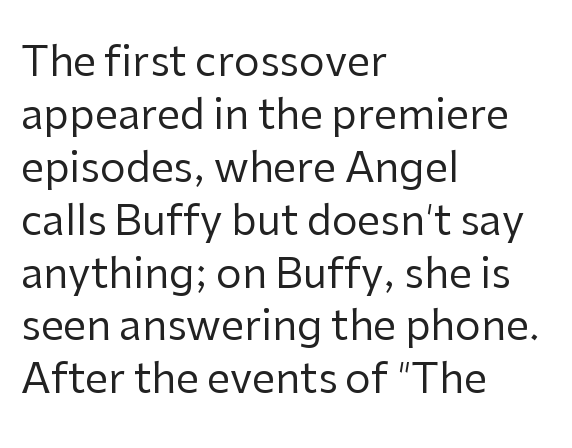
Q: Is the text bold? A: No.
Q: Is the text italic (slanted)? A: No, it is upright.
Q: Is the typeface a serif or a sans-serif typeface? A: Sans-serif.
Q: Is the text underlined? A: No.
Q: How is the paragraph aligned? A: Left-aligned.
Q: Is the spacing between letters normal or unusually wide? A: Normal.
Q: Is the spacing between lines tight, normal or loose? A: Normal.
Q: Width (condensed, normal, or wide)? A: Normal.
Q: Stroke contrast? A: Low.
Q: x-height? A: Medium.
Q: Monospaced? A: No.
